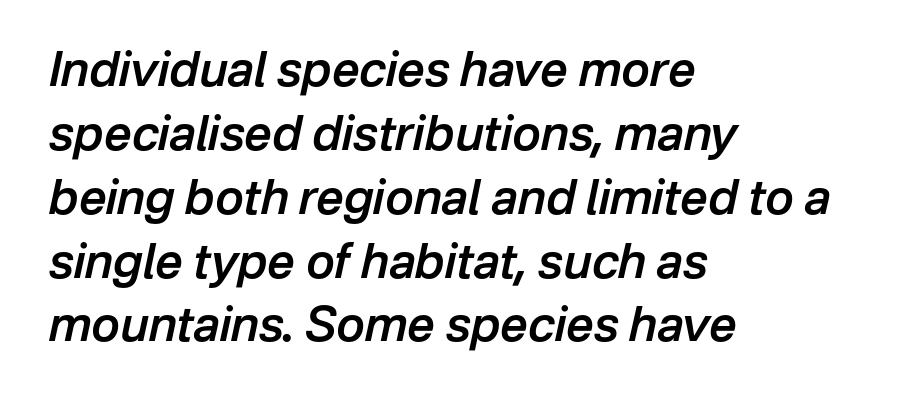
A fair bit of extra ink — the face is semibold, not bold. Regular leading. Casual observation: everything's shoved over to the left. Descender tails drop into unmarked territory. Compared with ordinary roman type, these characters are visibly tilted.
